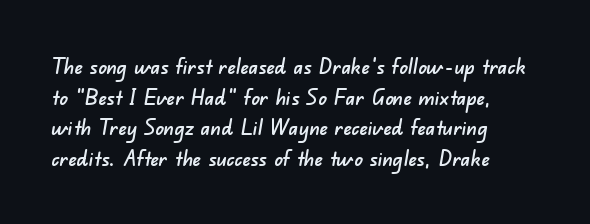
The image shows 21 px text type; set left-aligned, normal line spacing (1.46x), normal letter spacing, not underlined.
